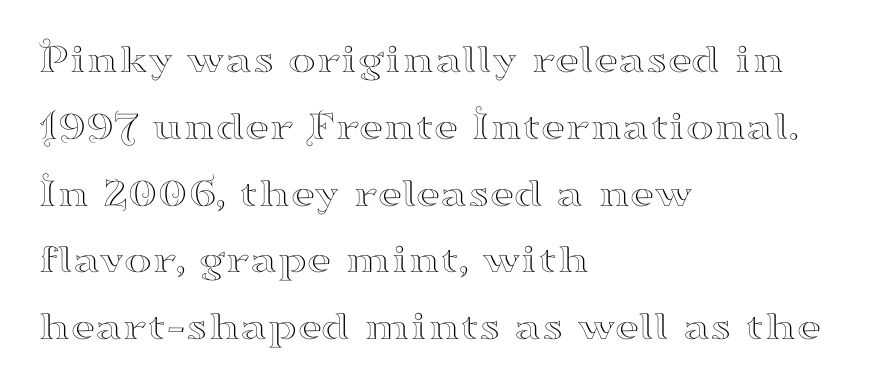
Regular leading. These lines are rendered in a variable-pitch font. Posture: straight, roman, zero tilt. The font family rendered here belongs to the serif group. Lines of text with bare space underneath.
